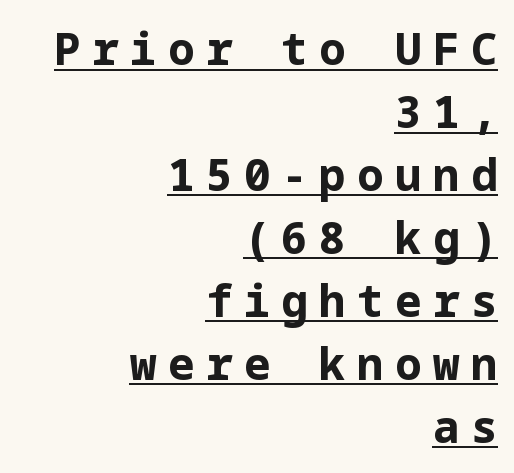
Q: Is the text bold? A: Yes.
Q: Is the text italic (slanted)? A: No, it is upright.
Q: Is the typeface a serif or a sans-serif typeface? A: Sans-serif.
Q: Is the text underlined? A: Yes.
Q: How is the paragraph aligned? A: Right-aligned.
Q: Is the spacing between letters normal or unusually wide? A: Unusually wide.
Q: Is the spacing between lines tight, normal or loose? A: Normal.
Q: Width (condensed, normal, or wide)? A: Normal.
Q: Stroke contrast? A: Low.
Q: x-height? A: Medium.
